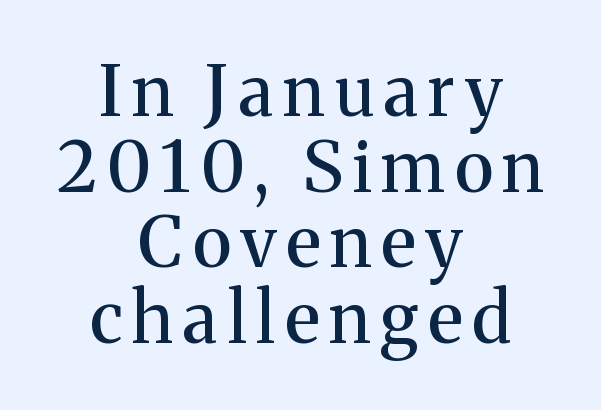
Typographically, this falls in the serif category. The passage is arranged like a title page — every line centered. Whoever set this chose condensed vertical rhythm over breathing room. A typesetter would call this proportional, since set widths differ per character. Quick note: underline off.
